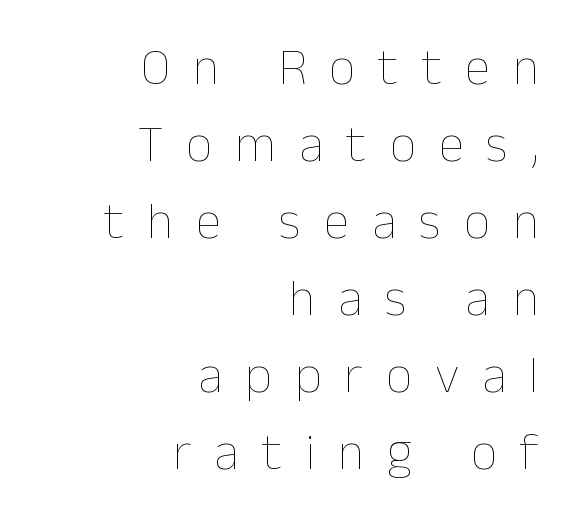
The image shows 52 px thin type, upright; set right-aligned, normal line spacing (1.48x), unusually wide letter spacing (+0.44 em), not underlined; low stroke contrast and a medium x-height.
